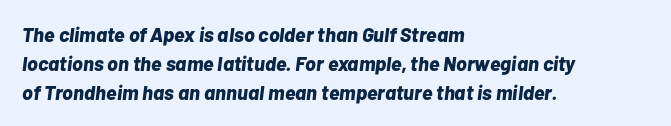
Q: Is the text bold? A: Yes.
Q: Is the text italic (slanted)? A: Yes, it leans right by about 7 degrees.
Q: Is the text underlined? A: No.
Q: How is the paragraph aligned? A: Left-aligned.
Q: Is the spacing between letters normal or unusually wide? A: Normal.
Q: Is the spacing between lines tight, normal or loose? A: Normal.
